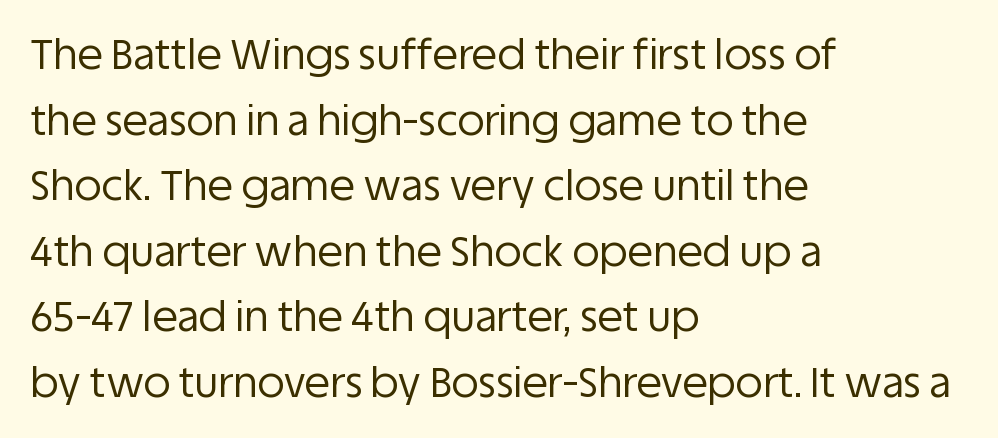
Q: Is the text bold? A: No.
Q: Is the text italic (slanted)? A: No, it is upright.
Q: Is the typeface a serif or a sans-serif typeface? A: Sans-serif.
Q: Is the text underlined? A: No.
Q: How is the paragraph aligned? A: Left-aligned.
Q: Is the spacing between letters normal or unusually wide? A: Normal.
Q: Is the spacing between lines tight, normal or loose? A: Normal.
Q: Width (condensed, normal, or wide)? A: Normal.
Q: Stroke contrast? A: Low.
Q: x-height? A: Large.
Q: Monospaced? A: No.
